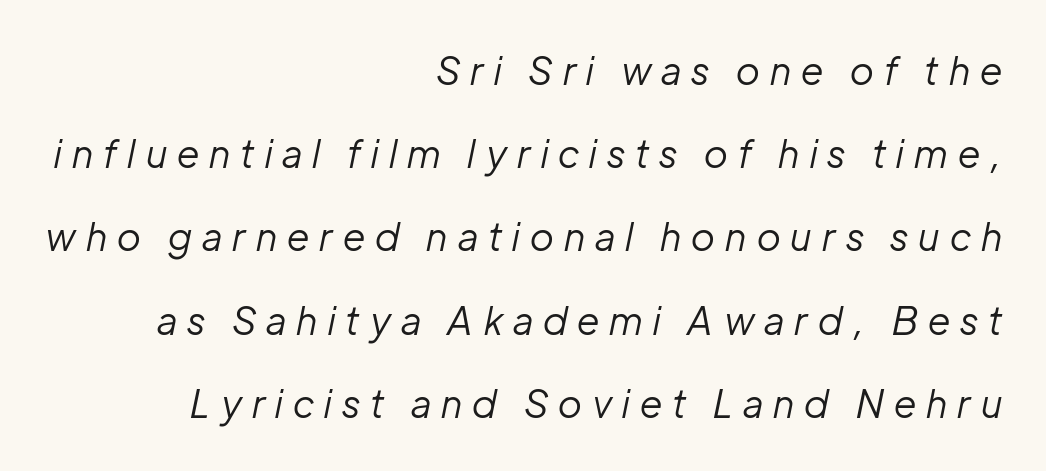
Q: Is the text bold? A: No.
Q: Is the text italic (slanted)? A: Yes, it leans right by about 12 degrees.
Q: Is the text underlined? A: No.
Q: How is the paragraph aligned? A: Right-aligned.
Q: Is the spacing between letters normal or unusually wide? A: Unusually wide.
Q: Is the spacing between lines tight, normal or loose? A: Loose.
Q: Width (condensed, normal, or wide)? A: Normal.
Q: Stroke contrast? A: Low.
Q: x-height? A: Medium.
Q: Monospaced? A: No.
